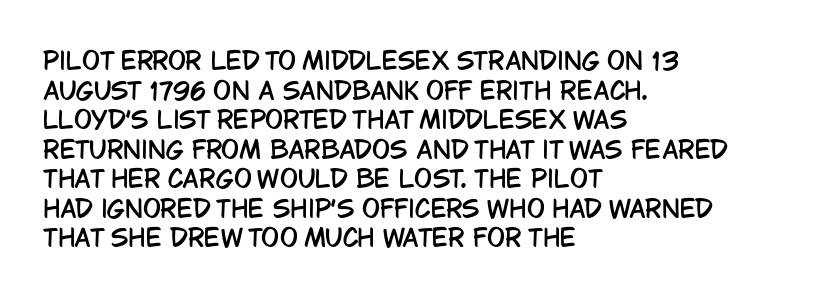
{"italic": "no", "underline": "no", "align": "left", "line_spacing_ratio": 1.23, "letter_spacing": "normal", "letter_spacing_em": 0.0, "glyph_px": 24}
